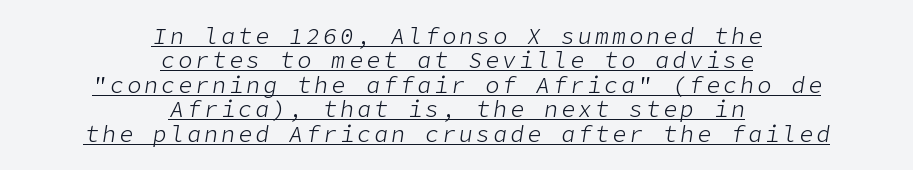
Each line of the rendering has a horizontal stroke beneath the glyphs. Slant detected: the letters are inclined. This is not heavy type; no bold has been used. In CSS terms this would be text-align: center.
